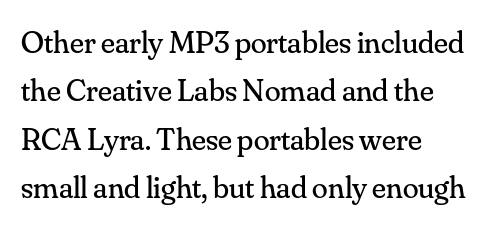
{"serif": "yes", "italic": "no", "bold": "no", "weight": "regular", "width": "normal", "stroke_contrast": "medium", "x_height": "small", "monospaced": "no", "underline": "no", "align": "left", "line_spacing": "normal", "line_spacing_ratio": 1.51, "letter_spacing": "normal", "letter_spacing_em": 0.0, "glyph_px": 32}
